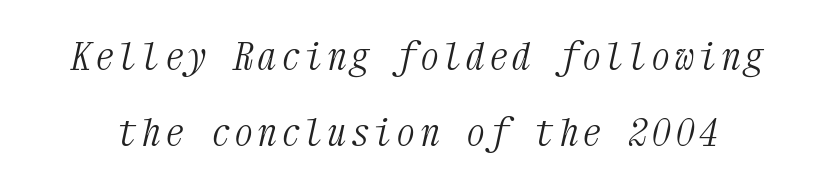
Q: Is the text bold? A: No.
Q: Is the text italic (slanted)? A: Yes, it leans right by about 12 degrees.
Q: Is the typeface a serif or a sans-serif typeface? A: Serif.
Q: Is the text underlined? A: No.
Q: Is the spacing between lines tight, normal or loose? A: Loose.
Q: Width (condensed, normal, or wide)? A: Condensed.
Q: Stroke contrast? A: Medium.
Q: x-height? A: Medium.
Q: Monospaced? A: Yes.
